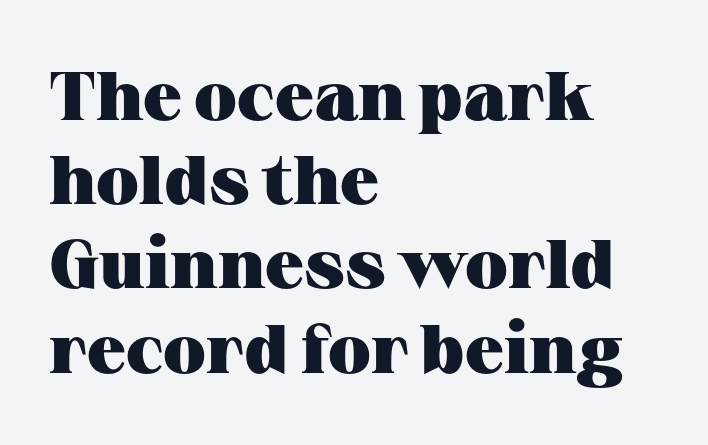
Q: Is the text bold? A: Yes.
Q: Is the text italic (slanted)? A: No, it is upright.
Q: Is the typeface a serif or a sans-serif typeface? A: Serif.
Q: Is the text underlined? A: No.
Q: How is the paragraph aligned? A: Left-aligned.
Q: Is the spacing between letters normal or unusually wide? A: Normal.
Q: Width (condensed, normal, or wide)? A: Wide.
Q: Stroke contrast? A: Medium.
Q: x-height? A: Medium.
Q: Monospaced? A: No.
